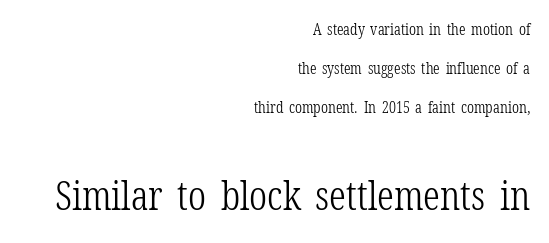
No letter is thick-stroked: the sample isn't bold. When letters stand straight like this, we call the style roman or upright. These lines are rendered in a variable-pitch font. Only glyphs here, with clear space below each row. A great deal of white space separates one row of letters from the next.
